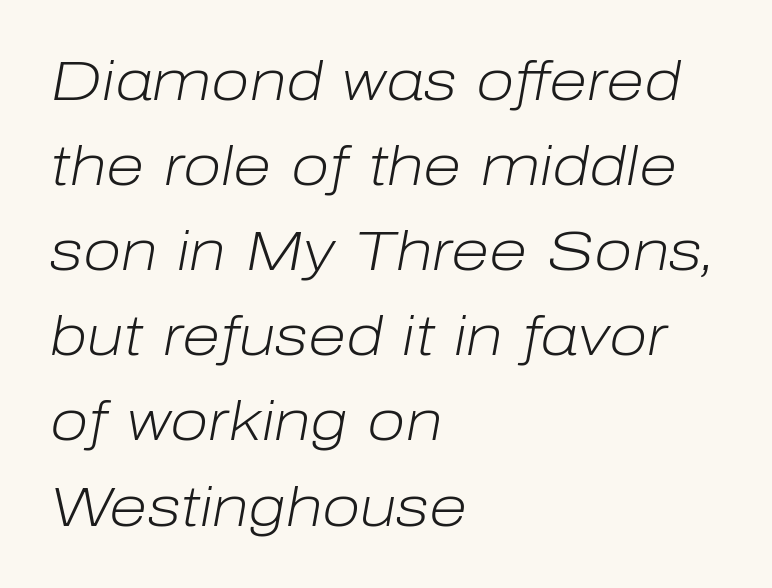
Tall strokes in this sample are angled rather than plumb. Nobody touched the tracking dial on this one. Notice how descenders clear the ascenders below comfortably — that's standard leading. The ragged edge is on the right, which tells us the setting is flush left. Underlining? Definitely not there. Spacing verdict: proportional, widths tailored to each character.
